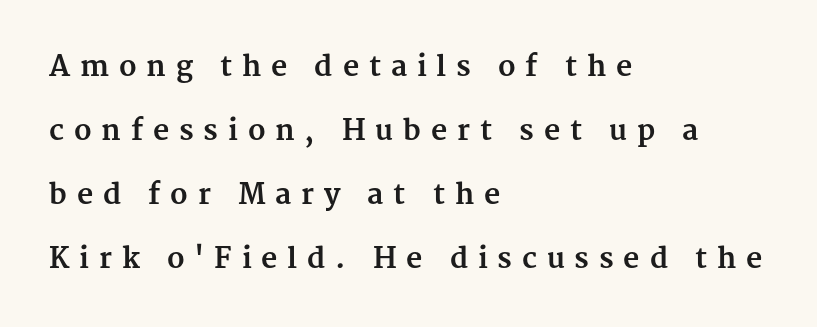
The image shows 28 px bold serif type, upright; set left-aligned, loose line spacing (2.29x), unusually wide letter spacing (+0.35 em), not underlined; medium stroke contrast and a medium x-height.
